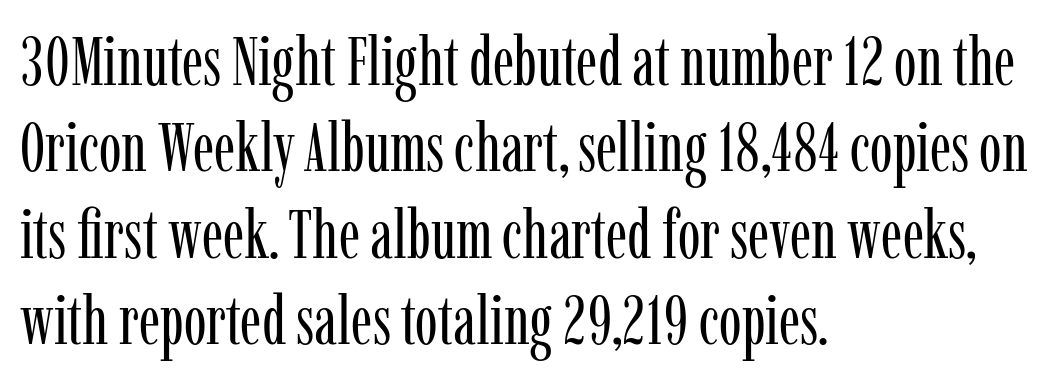
Bare-footed words on every line. The letters look calm and open, with moderate or lighter stems. The typeface chosen for these lines features serifs. The setting favours the left margin, as ordinary paragraphs usually do. Regular leading. The specimen reads as upright at a glance.
